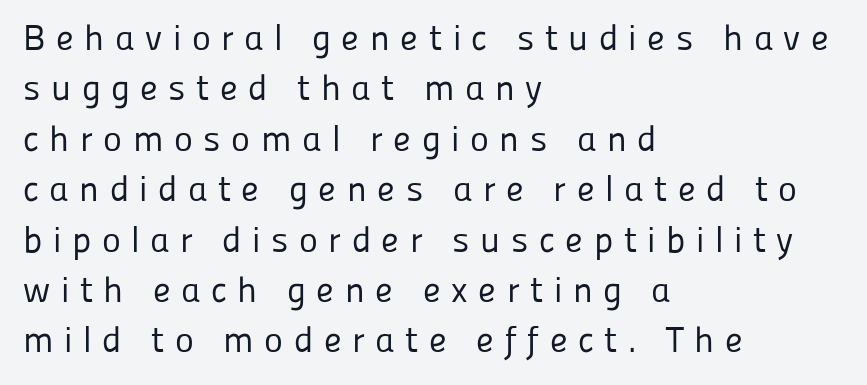
The paragraph has a hard left edge and a soft right edge. Proportional: the letters do not fall into vertical columns. The strip under each line holds only bare page. Notice how descenders clear the ascenders below comfortably — that's standard leading. This is not heavy type; no bold has been used.
